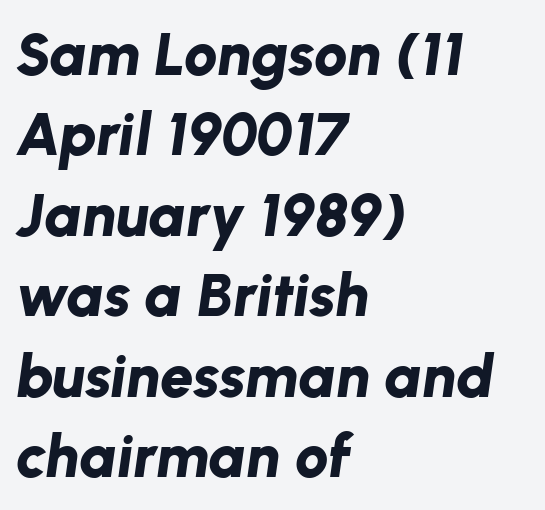
{"italic": "yes", "lean": "right", "slant_degrees": 8, "bold": "yes", "weight": "bold", "width": "normal", "stroke_contrast": "low", "x_height": "medium", "monospaced": "no", "underline": "no", "align": "left", "line_spacing": "normal", "line_spacing_ratio": 1.34, "letter_spacing": "normal", "letter_spacing_em": 0.0, "glyph_px": 60}
